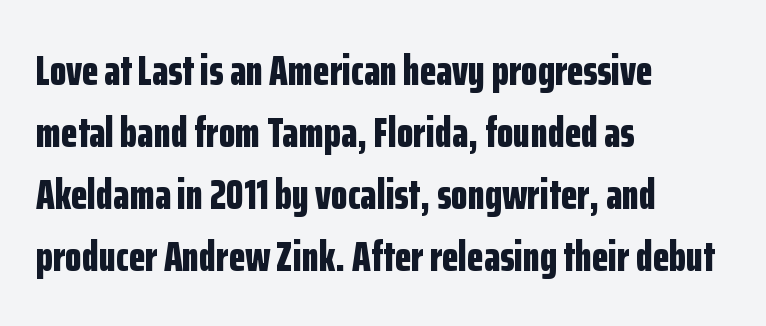
The image shows 43 px bold, condensed sans-serif type, upright; set left-aligned, normal line spacing (1.44x), normal letter spacing, not underlined; low stroke contrast and a medium x-height.
